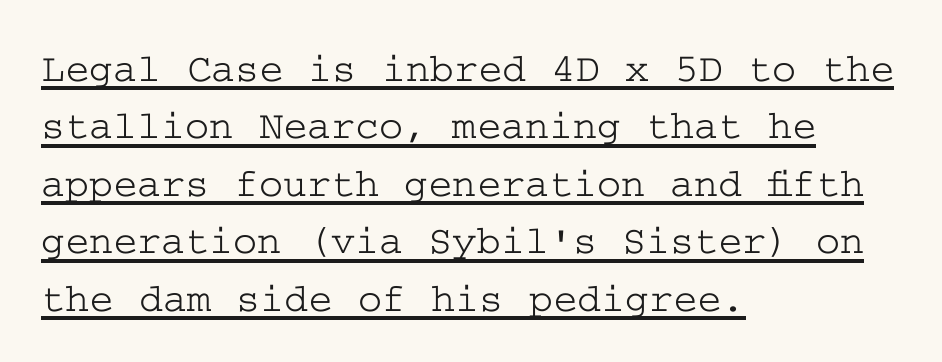
{"serif": "yes", "italic": "no", "width": "wide", "stroke_contrast": "low", "x_height": "medium", "underline": "yes", "align": "left", "line_spacing": "normal", "line_spacing_ratio": 1.4, "letter_spacing": "normal", "letter_spacing_em": 0.0, "glyph_px": 41}
